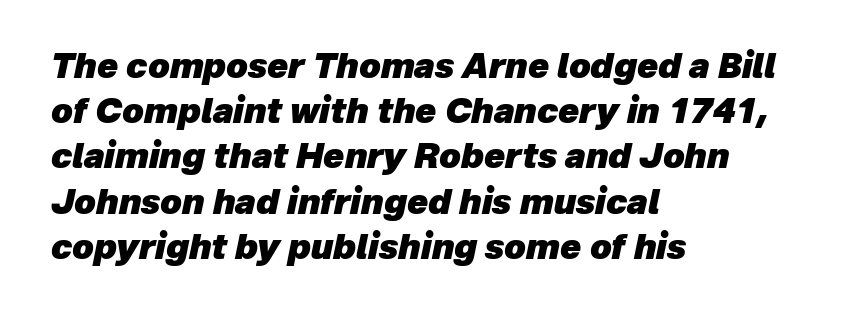
The image shows 34 px heavy type, italic (leaning right); set left-aligned, normal line spacing (1.33x), normal letter spacing, not underlined; low stroke contrast and a medium x-height.
